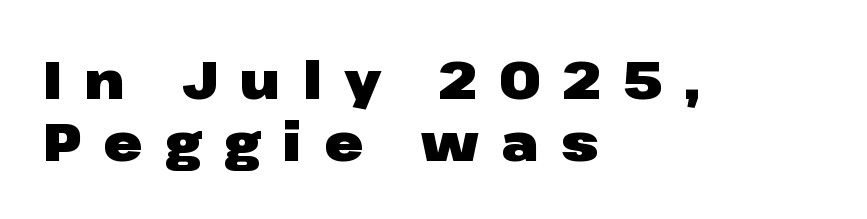
Q: Is the text bold? A: Yes.
Q: Is the text italic (slanted)? A: No, it is upright.
Q: Is the typeface a serif or a sans-serif typeface? A: Sans-serif.
Q: Is the text underlined? A: No.
Q: How is the paragraph aligned? A: Left-aligned.
Q: Is the spacing between letters normal or unusually wide? A: Unusually wide.
Q: Width (condensed, normal, or wide)? A: Wide.
Q: Stroke contrast? A: Low.
Q: x-height? A: Medium.
Q: Monospaced? A: No.
